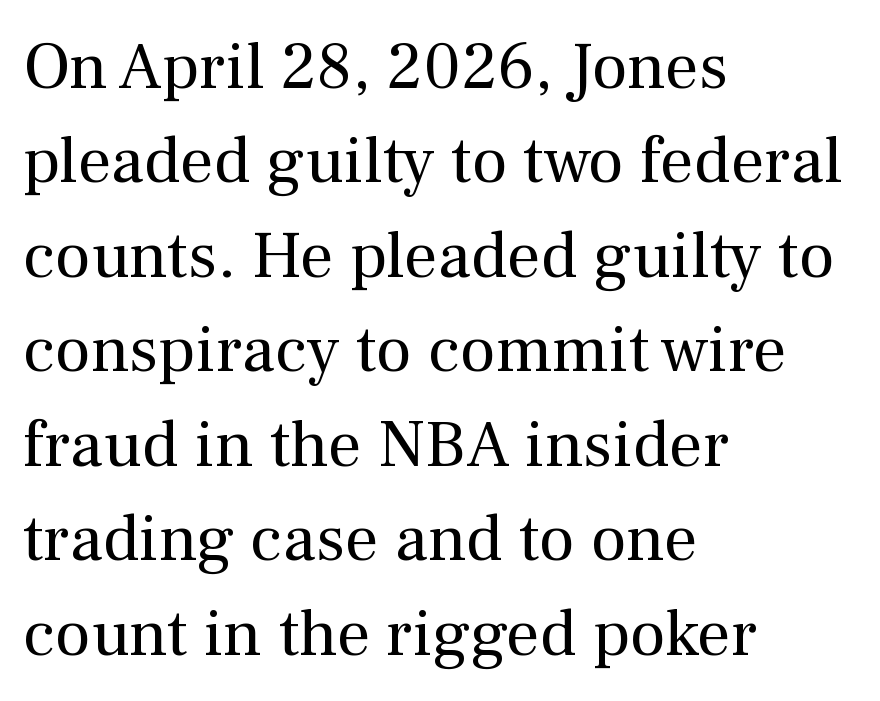
Between one letter and the next there's only the usual sliver of space. Character widths vary here, with narrow letters taking less room than wide ones. A clean baseline with only descenders dipping below it. Is this a heavy cut? Hardly; it is regular or lighter.
